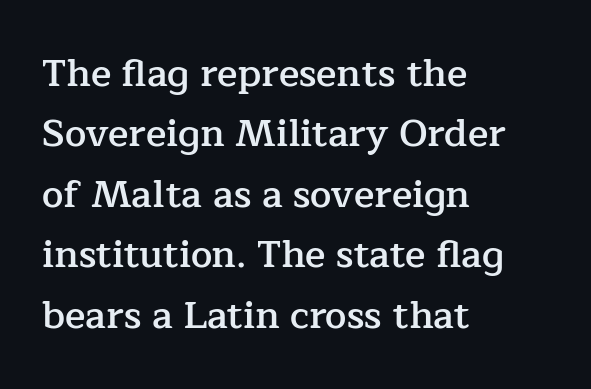
The image shows 38 px semibold serif type, upright; set left-aligned, normal line spacing (1.59x), normal letter spacing, not underlined; low stroke contrast and a medium x-height.
